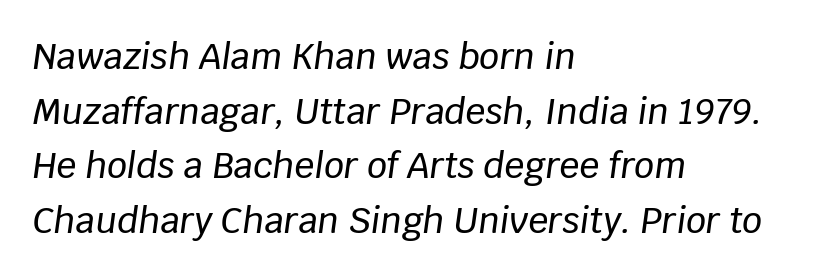
{"italic": "yes", "lean": "right", "slant_degrees": 8, "width": "normal", "stroke_contrast": "low", "x_height": "large", "monospaced": "no", "underline": "no", "align": "left", "line_spacing": "normal", "line_spacing_ratio": 1.56, "letter_spacing": "normal", "letter_spacing_em": 0.0, "glyph_px": 35}
